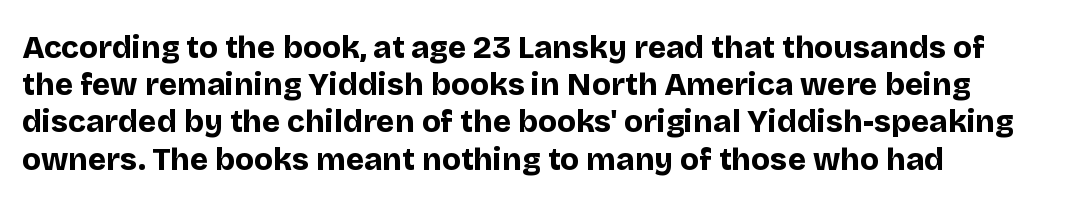
These lines were composed using upright roman letters. Are there feet on the stems? There aren't — it's a sans. Which margin do the lines hug? The left one — the right edge is uneven. A clean baseline with only descenders dipping below it.
